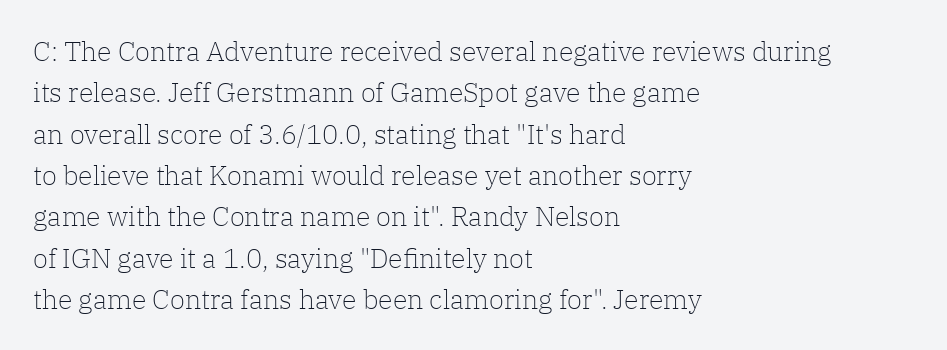
{"italic": "no", "bold": "no", "underline": "no", "align": "left", "line_spacing": "normal", "line_spacing_ratio": 1.53, "letter_spacing": "normal", "letter_spacing_em": 0.0, "glyph_px": 27}
